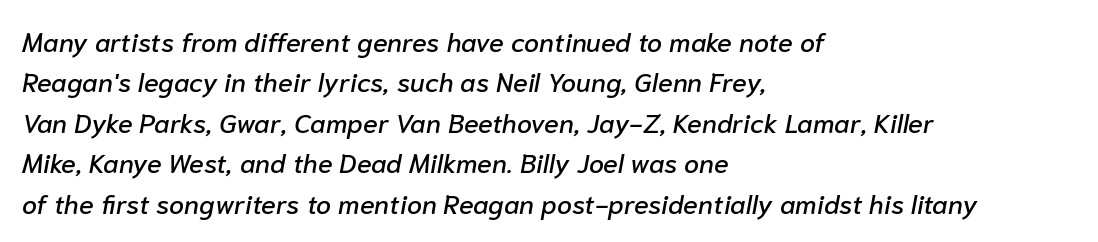
Baseline-to-baseline distance is the conventional proportion of letter height. This is oblique type, the kind used for emphasis or titles. No extra tracking has been applied to these lines. Letters rest on an invisible, unmarked baseline.
